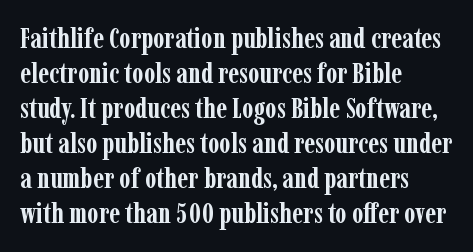
Does the copy run flush right? No — it runs flush left. Nobody touched the tracking dial on this one. Ordinary non-slanted type is in use. The string is rendered with underlining switched off. Each letter's strokes conclude with small projecting serifs.
